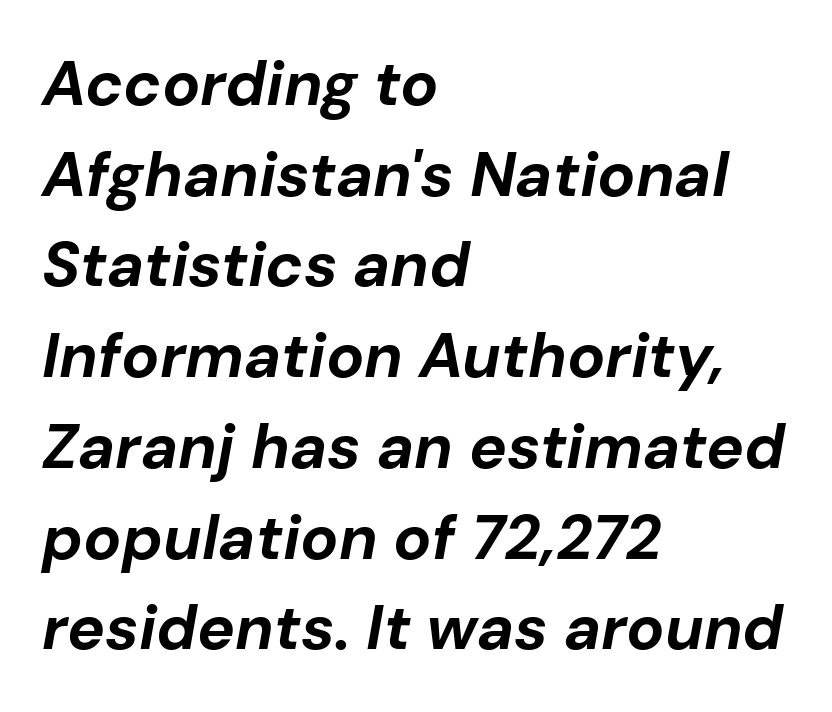
Q: Is the text bold? A: Yes.
Q: Is the text italic (slanted)? A: Yes, it leans right by about 10 degrees.
Q: Is the text underlined? A: No.
Q: How is the paragraph aligned? A: Left-aligned.
Q: Is the spacing between letters normal or unusually wide? A: Normal.
Q: Is the spacing between lines tight, normal or loose? A: Normal.
Q: Width (condensed, normal, or wide)? A: Normal.
Q: Stroke contrast? A: Low.
Q: x-height? A: Medium.
Q: Monospaced? A: No.
